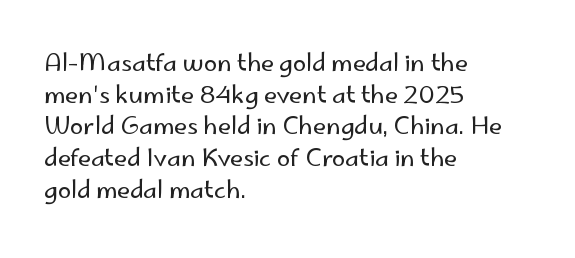
Leftover space on each line is placed entirely after the last word. The typesetting does not lean heavy: it is not bold. Honestly, the letter spacing is just normal — you wouldn't notice it. Underline: absent. If you drew a line through each stem, it would be perfectly vertical.
